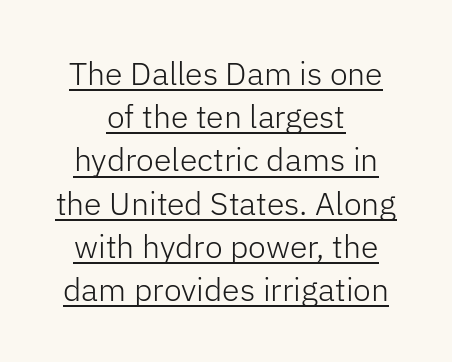
You could call the tracking neutral — neither tight nor loose. A typesetter would call this leading conventional body-copy spacing. If you folded the block vertically in half, each line would mirror itself in length. The passage shown is not bold in any degree. Classification — sans serif.
